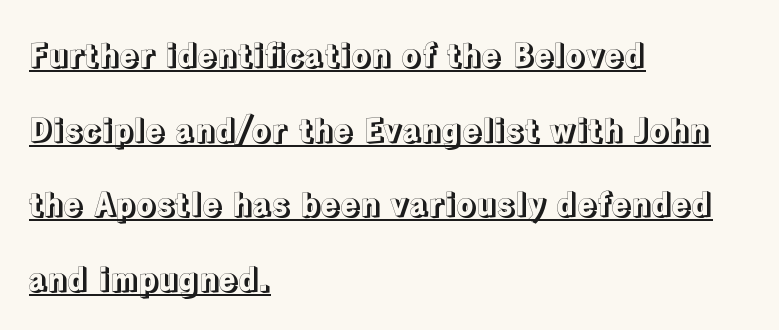
Q: Is the text italic (slanted)? A: No, it is upright.
Q: Is the text underlined? A: Yes.
Q: How is the paragraph aligned? A: Left-aligned.
Q: Is the spacing between letters normal or unusually wide? A: Normal.
Q: Is the spacing between lines tight, normal or loose? A: Loose.
Q: Width (condensed, normal, or wide)? A: Normal.
Q: x-height? A: Medium.
Q: Monospaced? A: No.
